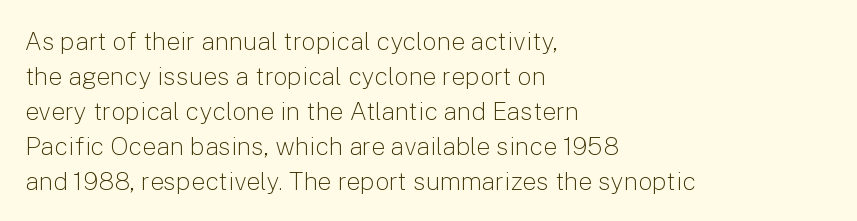
Q: Is the text bold? A: No.
Q: Is the text italic (slanted)? A: No, it is upright.
Q: Is the text underlined? A: No.
Q: How is the paragraph aligned? A: Left-aligned.
Q: Is the spacing between letters normal or unusually wide? A: Normal.
Q: Is the spacing between lines tight, normal or loose? A: Normal.
